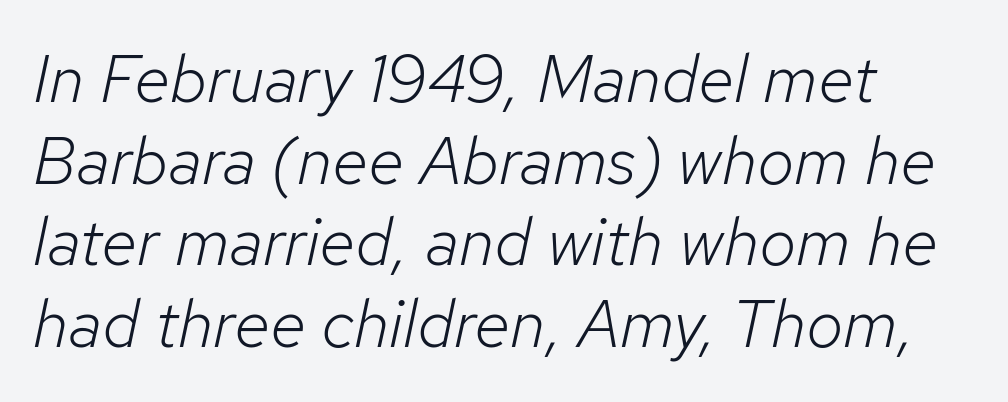
{"italic": "yes", "lean": "right", "slant_degrees": 12, "bold": "no", "weight": "light", "width": "normal", "stroke_contrast": "low", "x_height": "medium", "monospaced": "no", "underline": "no", "align": "left", "line_spacing_ratio": 1.22, "letter_spacing": "normal", "letter_spacing_em": 0.0, "glyph_px": 67}
